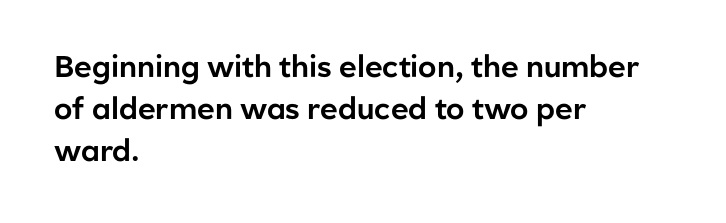
The glyphs in this specimen are sans serif. The lettering holds an erect, upright posture throughout. These lines are set flush left with a ragged right edge. How would I describe the line gaps? Plain and ordinary. These lines are rendered in a variable-pitch font.
